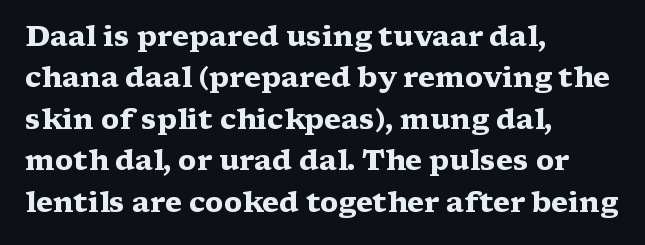
Q: Is the text bold? A: Yes.
Q: Is the text italic (slanted)? A: No, it is upright.
Q: Is the typeface a serif or a sans-serif typeface? A: Serif.
Q: Is the text underlined? A: No.
Q: How is the paragraph aligned? A: Left-aligned.
Q: Is the spacing between letters normal or unusually wide? A: Normal.
Q: Is the spacing between lines tight, normal or loose? A: Normal.
Q: Width (condensed, normal, or wide)? A: Wide.
Q: Stroke contrast? A: Medium.
Q: x-height? A: Medium.
Q: Monospaced? A: No.
